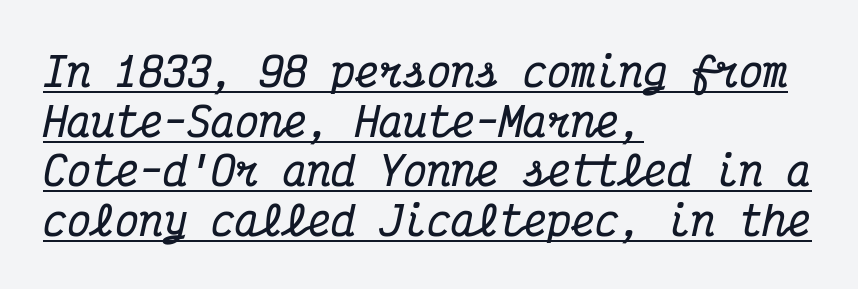
{"serif": "yes", "italic": "yes", "lean": "right", "slant_degrees": 12, "bold": "yes", "weight": "bold", "width": "condensed", "stroke_contrast": "medium", "x_height": "medium", "monospaced": "yes", "underline": "yes", "align": "left", "line_spacing_ratio": 1.24, "letter_spacing": "normal", "letter_spacing_em": 0.0, "glyph_px": 40}
